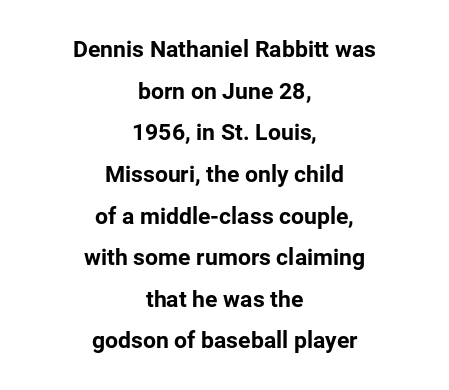
The image shows 23 px bold type, upright; set centered, line spacing 1.81x, normal letter spacing, not underlined.
